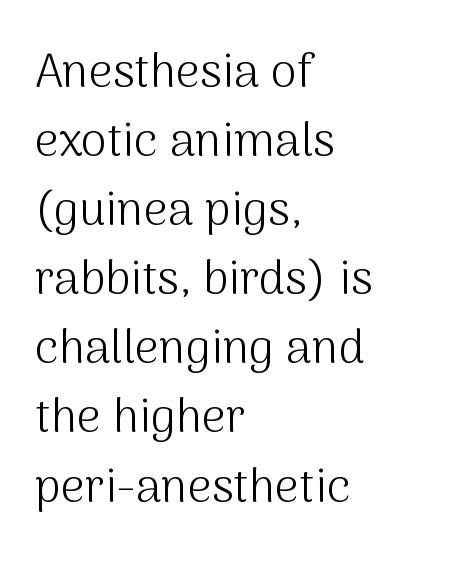
Q: Is the text bold? A: No.
Q: Is the text italic (slanted)? A: No, it is upright.
Q: Is the typeface a serif or a sans-serif typeface? A: Sans-serif.
Q: Is the text underlined? A: No.
Q: How is the paragraph aligned? A: Left-aligned.
Q: Is the spacing between letters normal or unusually wide? A: Normal.
Q: Is the spacing between lines tight, normal or loose? A: Normal.
Q: Width (condensed, normal, or wide)? A: Normal.
Q: Stroke contrast? A: Medium.
Q: x-height? A: Medium.
Q: Monospaced? A: No.
